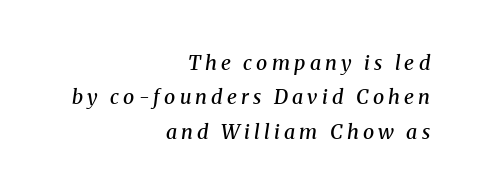
Q: Is the text bold? A: Semi-bold.
Q: Is the text italic (slanted)? A: Yes, it leans right by about 8 degrees.
Q: Is the text underlined? A: No.
Q: How is the paragraph aligned? A: Right-aligned.
Q: Is the spacing between letters normal or unusually wide? A: Unusually wide.
